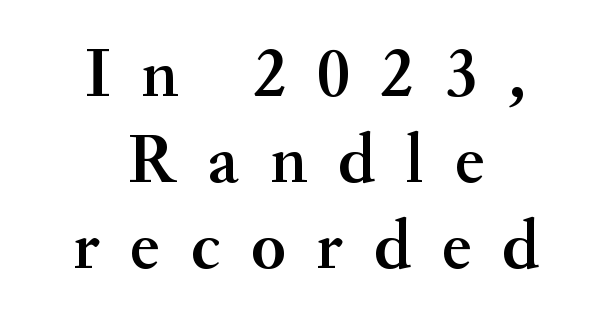
Style check: upright. This rendering employs a face with finishing strokes, i.e., a serif. Spacing between characters has been opened up far beyond the box default. The text block is weighted toward neither margin, spreading evenly from the middle. Each letter keeps its own natural width here, so spacing adapts to shape.
